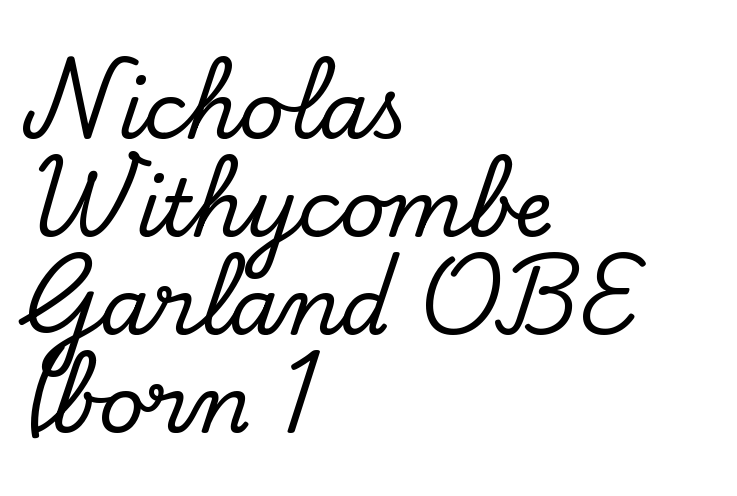
Teacher's note: observe the even left margin — that is flush-left alignment. Check under the words: just untouched page. The rendering shows small feet on the letterforms — a serif design. Each letter keeps its own natural width here, so spacing adapts to shape.
